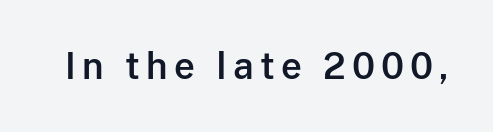
The image shows 36 px sans-serif type, upright; set not underlined; low stroke contrast and a medium x-height.
